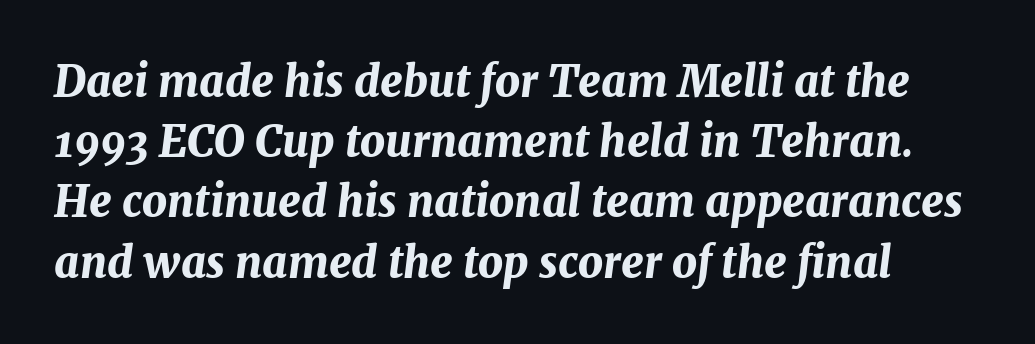
The foot of each line stays bare and open. Every letter is thick-stroked: bold, no question. Rendered with sloped, italic letterforms. Honestly, the row spacing looks completely unremarkable. Students, note that the glyphs here touch the page at normal intervals.
